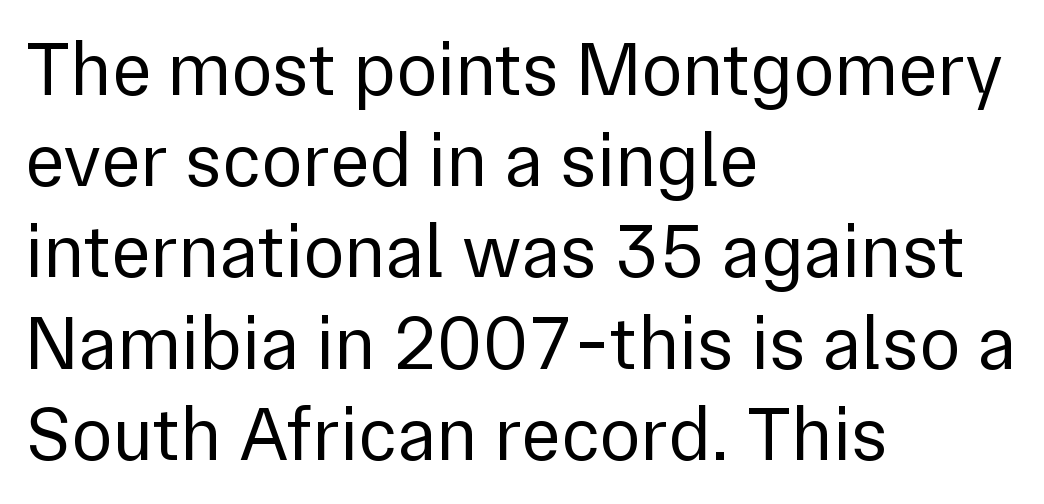
Q: Is the text bold? A: No.
Q: Is the text italic (slanted)? A: No, it is upright.
Q: Is the typeface a serif or a sans-serif typeface? A: Sans-serif.
Q: Is the text underlined? A: No.
Q: How is the paragraph aligned? A: Left-aligned.
Q: Is the spacing between letters normal or unusually wide? A: Normal.
Q: Width (condensed, normal, or wide)? A: Normal.
Q: x-height? A: Medium.
Q: Monospaced? A: No.
